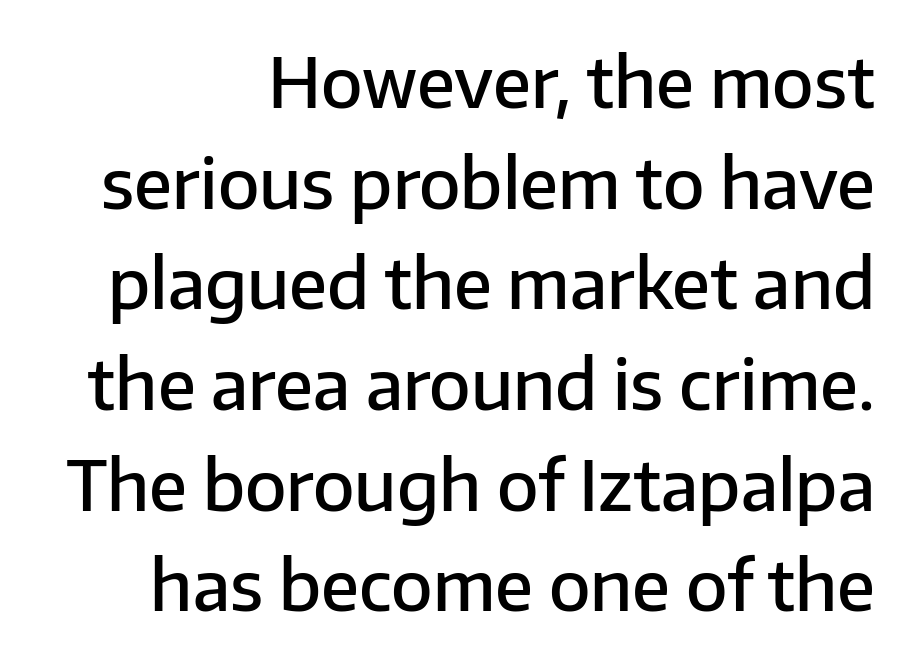
{"serif": "no", "italic": "no", "bold": "semi", "weight": "semibold", "width": "normal", "stroke_contrast": "low", "x_height": "medium", "monospaced": "no", "underline": "no", "line_spacing": "normal", "line_spacing_ratio": 1.48, "letter_spacing": "normal", "letter_spacing_em": 0.0, "glyph_px": 68}
